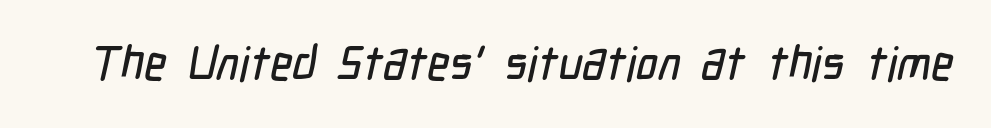
The image shows 47 px condensed sans-serif type; set normal letter spacing, not underlined; low stroke contrast and a medium x-height.
